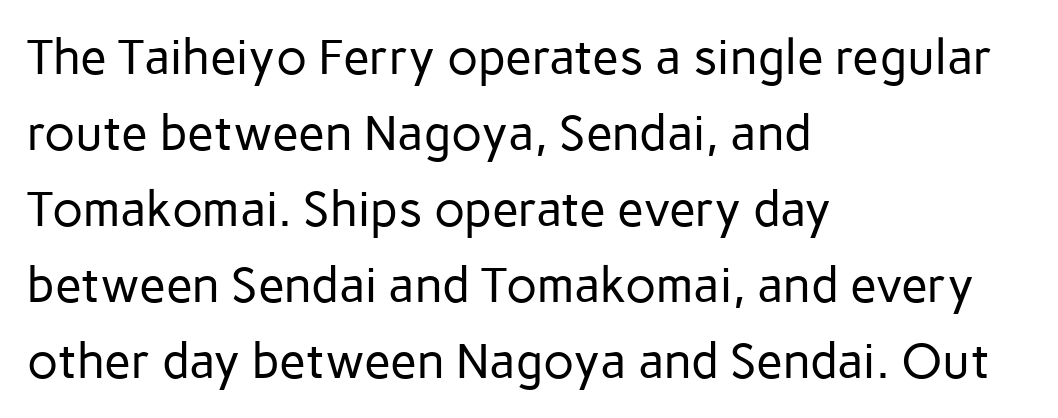
The image shows 49 px regular-weight sans-serif type, upright; set left-aligned, normal line spacing (1.55x), normal letter spacing, not underlined; low stroke contrast and a medium x-height.
